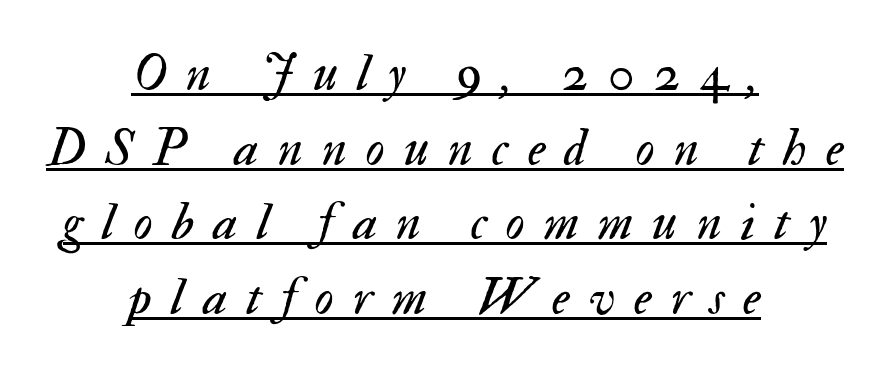
Q: Is the text bold? A: No.
Q: Is the text italic (slanted)? A: Yes, it leans right by about 17 degrees.
Q: Is the text underlined? A: Yes.
Q: How is the paragraph aligned? A: Centered.
Q: Is the spacing between letters normal or unusually wide? A: Unusually wide.
Q: Is the spacing between lines tight, normal or loose? A: Normal.
Q: Width (condensed, normal, or wide)? A: Normal.
Q: Stroke contrast? A: Medium.
Q: x-height? A: Small.
Q: Monospaced? A: No.
